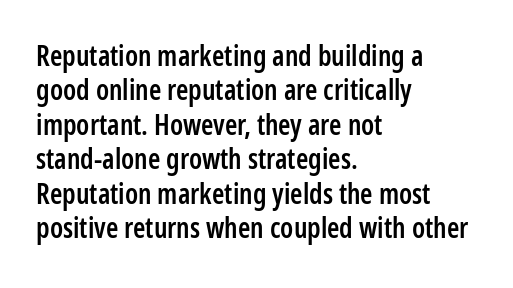
The image shows 28 px semibold, condensed sans-serif type, upright; set left-aligned, line spacing 1.23x, normal letter spacing, not underlined; low stroke contrast and a medium x-height.
